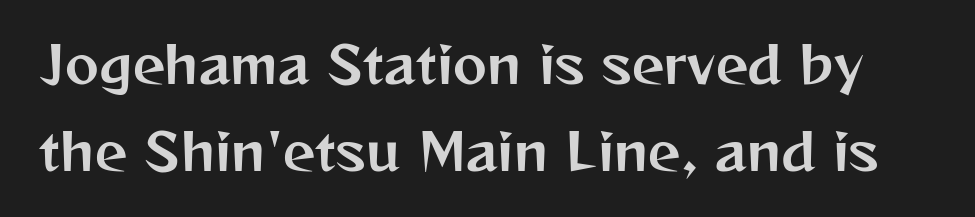
Q: Is the text italic (slanted)? A: No, it is upright.
Q: Is the typeface a serif or a sans-serif typeface? A: Sans-serif.
Q: Is the text underlined? A: No.
Q: Is the spacing between letters normal or unusually wide? A: Normal.
Q: Is the spacing between lines tight, normal or loose? A: Normal.
Q: Width (condensed, normal, or wide)? A: Normal.
Q: Stroke contrast? A: Medium.
Q: x-height? A: Medium.
Q: Monospaced? A: No.
